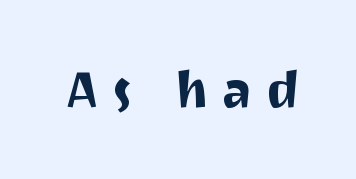
Q: Is the text italic (slanted)? A: No, it is upright.
Q: Is the typeface a serif or a sans-serif typeface? A: Sans-serif.
Q: Is the text underlined? A: No.
Q: Is the spacing between letters normal or unusually wide? A: Unusually wide.
Q: Width (condensed, normal, or wide)? A: Normal.
Q: Stroke contrast? A: Medium.
Q: x-height? A: Medium.
Q: Monospaced? A: No.
